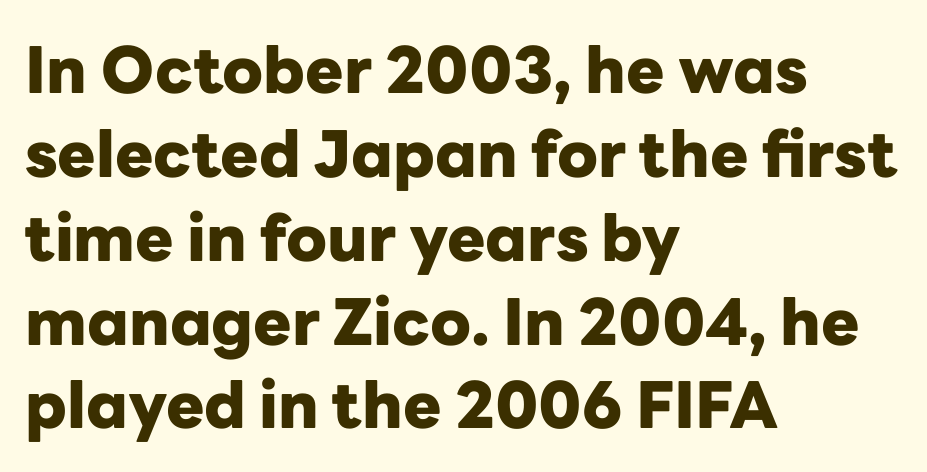
Q: Is the text bold? A: Yes.
Q: Is the text italic (slanted)? A: No, it is upright.
Q: Is the typeface a serif or a sans-serif typeface? A: Sans-serif.
Q: Is the text underlined? A: No.
Q: How is the paragraph aligned? A: Left-aligned.
Q: Is the spacing between letters normal or unusually wide? A: Normal.
Q: Is the spacing between lines tight, normal or loose? A: Normal.
Q: Width (condensed, normal, or wide)? A: Normal.
Q: Stroke contrast? A: Low.
Q: x-height? A: Medium.
Q: Monospaced? A: No.
